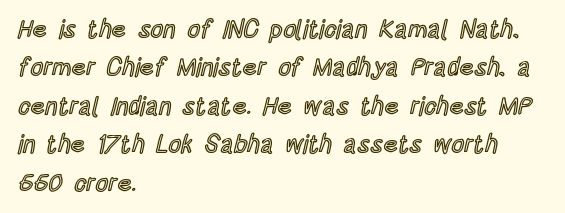
The image shows 25 px text type; set left-aligned, normal line spacing (1.54x), normal letter spacing, not underlined.
